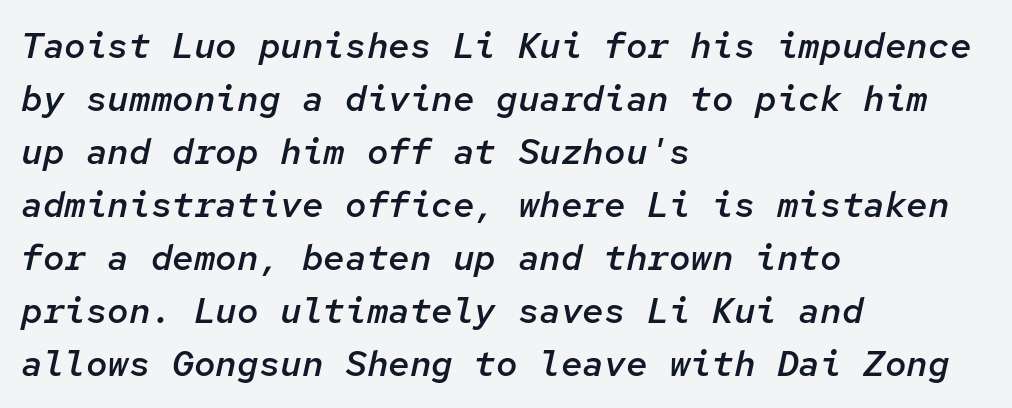
Q: Is the text bold? A: Semi-bold.
Q: Is the text italic (slanted)? A: Yes, it leans right by about 12 degrees.
Q: Is the text underlined? A: No.
Q: How is the paragraph aligned? A: Left-aligned.
Q: Is the spacing between letters normal or unusually wide? A: Normal.
Q: Is the spacing between lines tight, normal or loose? A: Normal.
Q: Width (condensed, normal, or wide)? A: Normal.
Q: Stroke contrast? A: Low.
Q: x-height? A: Medium.
Q: Monospaced? A: Yes.
